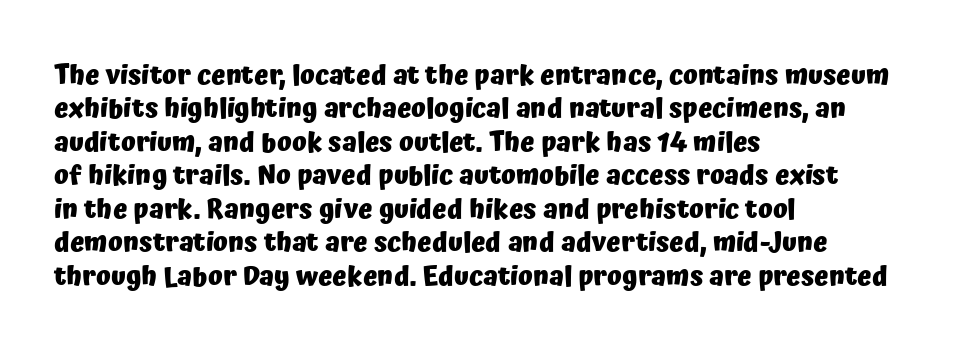
Q: Is the text bold? A: Yes.
Q: Is the text italic (slanted)? A: No, it is upright.
Q: Is the text underlined? A: No.
Q: How is the paragraph aligned? A: Left-aligned.
Q: Is the spacing between letters normal or unusually wide? A: Normal.
